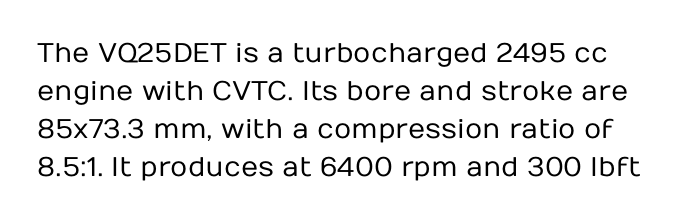
The lines sit at an ordinary, default distance from one another. Unlike italic type, these characters show no tilt at all. Anything drawn beneath the words? Only blank space. Nobody touched the tracking dial on this one. A quiet, ordinary-to-light weight characterises the typeface.
